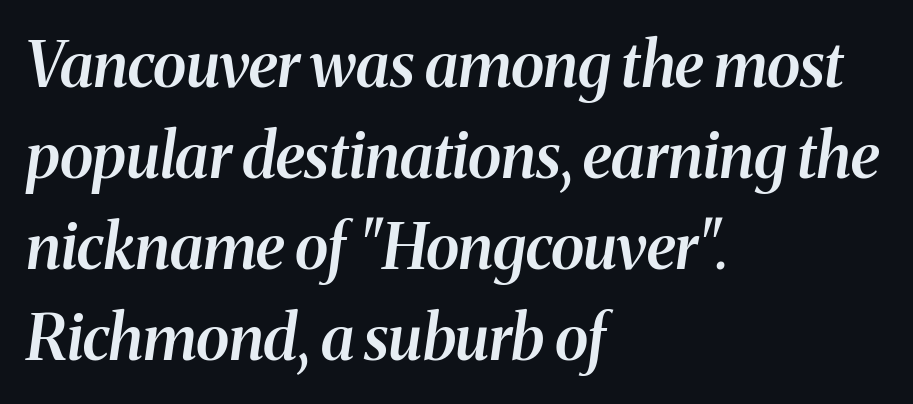
{"serif": "yes", "italic": "yes", "lean": "right", "slant_degrees": 8, "bold": "semi", "weight": "semibold", "width": "normal", "stroke_contrast": "medium", "x_height": "medium", "monospaced": "no", "underline": "no", "align": "left", "line_spacing": "normal", "line_spacing_ratio": 1.47, "letter_spacing": "normal", "letter_spacing_em": 0.0, "glyph_px": 62}
